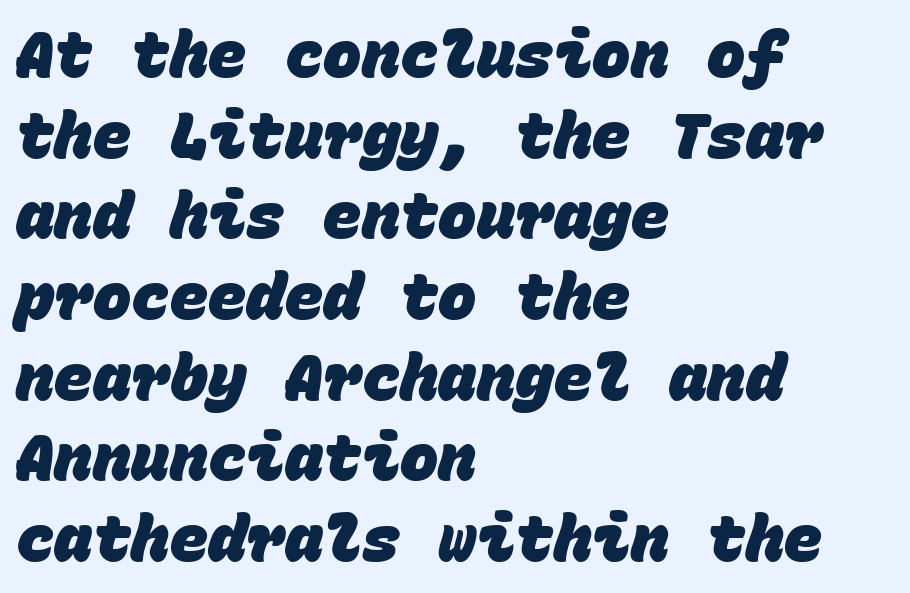
Q: Is the text bold? A: Yes.
Q: Is the typeface a serif or a sans-serif typeface? A: Sans-serif.
Q: Is the text underlined? A: No.
Q: How is the paragraph aligned? A: Left-aligned.
Q: Is the spacing between letters normal or unusually wide? A: Normal.
Q: Is the spacing between lines tight, normal or loose? A: Normal.
Q: Width (condensed, normal, or wide)? A: Normal.
Q: Stroke contrast? A: Low.
Q: x-height? A: Large.
Q: Monospaced? A: Yes.
